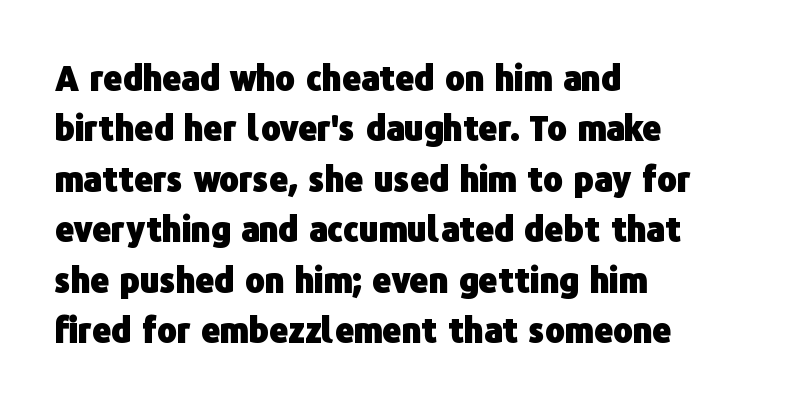
The type is set solid horizontally, with unmodified tracking. Check where the strokes stop: nothing finishes them off — pure sans. The passage shown stacks its lines at a standard gap. Descenders are the only things crossing below the line. A student would call this left alignment; a typographer would say flush left, rag right.
